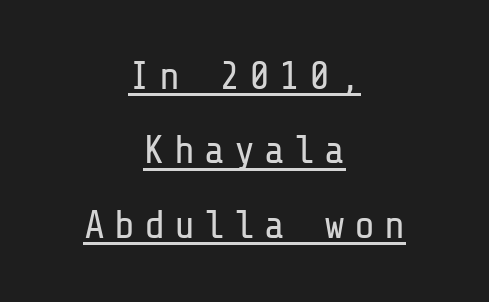
Serifs: no, the terminals of the letterforms are clean. Tall strokes in this sample are plumb rather than angled. Ink coverage per letter is moderate at most. The line-height multiplier appears high, well above default.
